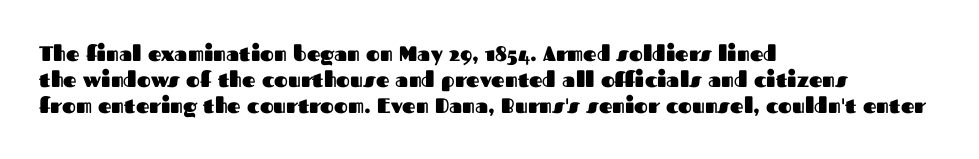
The image shows 21 px bold type, upright; set left-aligned, line spacing 1.23x, normal letter spacing, not underlined.
